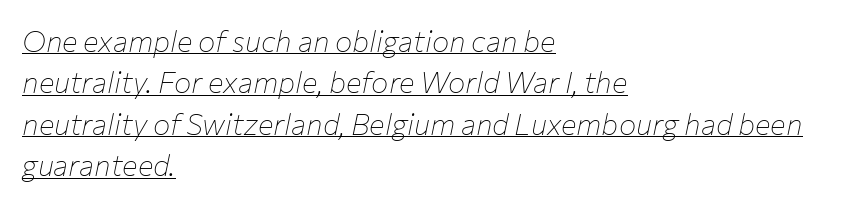
{"italic": "yes", "lean": "right", "slant_degrees": 12, "bold": "no", "weight": "thin", "width": "normal", "stroke_contrast": "low", "x_height": "medium", "monospaced": "no", "underline": "yes", "align": "left", "line_spacing": "normal", "line_spacing_ratio": 1.43, "letter_spacing": "normal", "letter_spacing_em": 0.0, "glyph_px": 29}
